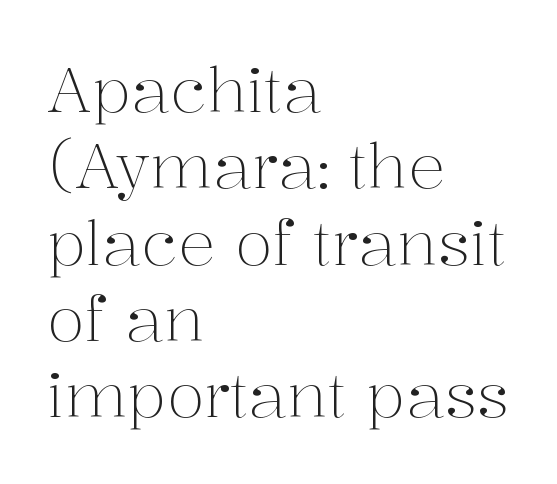
The image shows 62 px light serif type, upright; set left-aligned, line spacing 1.23x, normal letter spacing, not underlined; medium stroke contrast and a medium x-height.
